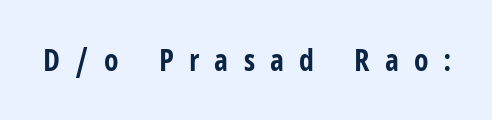
Q: Is the text bold? A: Yes.
Q: Is the text italic (slanted)? A: No, it is upright.
Q: Is the typeface a serif or a sans-serif typeface? A: Sans-serif.
Q: Is the text underlined? A: No.
Q: Is the spacing between letters normal or unusually wide? A: Unusually wide.
Q: Width (condensed, normal, or wide)? A: Condensed.
Q: Stroke contrast? A: Low.
Q: x-height? A: Medium.
Q: Monospaced? A: No.
